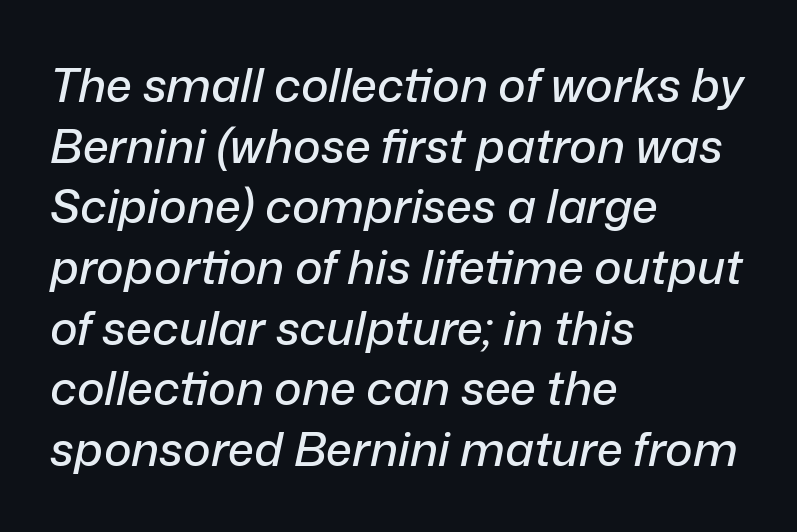
Character widths vary here, with narrow letters taking less room than wide ones. Teacher's note: observe the even left margin — that is flush-left alignment. The baseline area is clear. Notice how the stems are inclined rather than vertical — that's the hallmark of italics. The leading is moderate, giving the passage an even texture. Spacing between characters is what you'd get straight out of the box.
